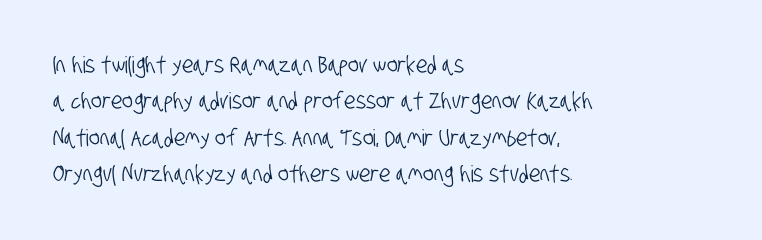
Type without underlining. The ragged edge is on the right, which tells us the setting is flush left. Regarding leading, the lines here are spaced in the standard way. Caption: standard tracking, unaltered.
